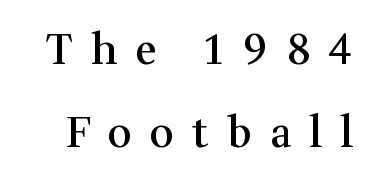
Q: Is the text bold? A: Semi-bold.
Q: Is the text italic (slanted)? A: No, it is upright.
Q: Is the typeface a serif or a sans-serif typeface? A: Serif.
Q: Is the text underlined? A: No.
Q: Is the spacing between letters normal or unusually wide? A: Unusually wide.
Q: Is the spacing between lines tight, normal or loose? A: Loose.
Q: Width (condensed, normal, or wide)? A: Normal.
Q: Stroke contrast? A: Medium.
Q: x-height? A: Medium.
Q: Monospaced? A: No.
